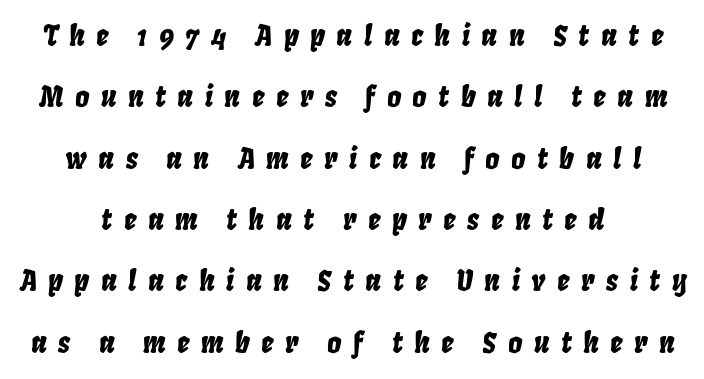
{"italic": "yes", "lean": "right", "slant_degrees": 8, "width": "condensed", "stroke_contrast": "low", "x_height": "large", "monospaced": "no", "underline": "no", "align": "center", "line_spacing": "loose", "line_spacing_ratio": 2.19, "letter_spacing": "wide", "letter_spacing_em": 0.41, "glyph_px": 28}
